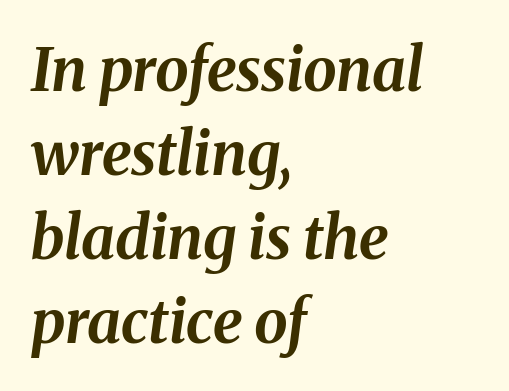
Q: Is the text bold? A: Yes.
Q: Is the text italic (slanted)? A: Yes, it leans right by about 8 degrees.
Q: Is the text underlined? A: No.
Q: How is the paragraph aligned? A: Left-aligned.
Q: Is the spacing between letters normal or unusually wide? A: Normal.
Q: Is the spacing between lines tight, normal or loose? A: Normal.
Q: Width (condensed, normal, or wide)? A: Normal.
Q: Stroke contrast? A: Medium.
Q: x-height? A: Medium.
Q: Monospaced? A: No.
